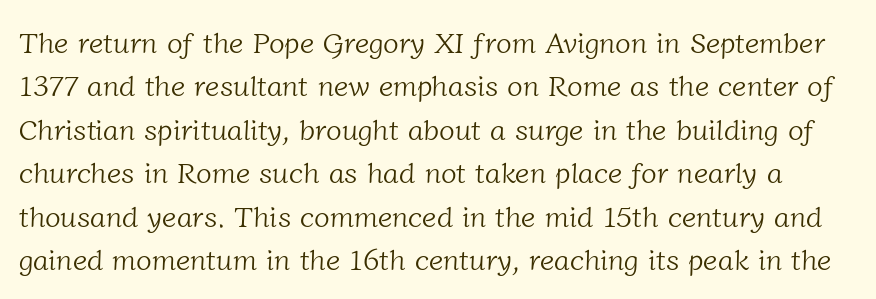
The image shows 29 px light serif type; set normal line spacing (1.5x), normal letter spacing, not underlined; low stroke contrast and a medium x-height.
